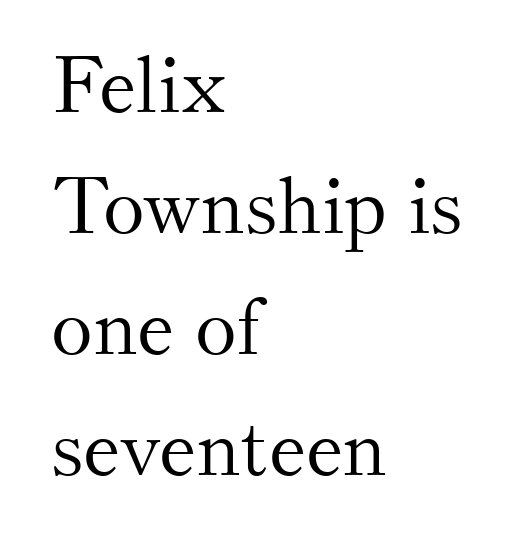
The image shows 79 px light serif type, upright; set left-aligned, normal line spacing (1.53x), normal letter spacing, not underlined; medium stroke contrast and a small x-height.
